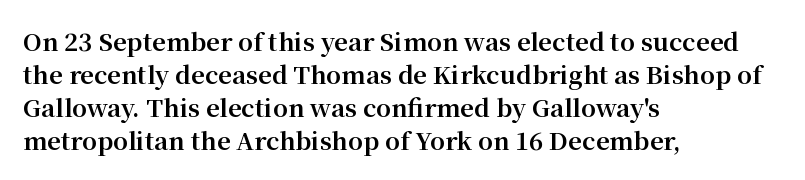
Q: Is the text bold? A: Yes.
Q: Is the text italic (slanted)? A: No, it is upright.
Q: Is the text underlined? A: No.
Q: How is the paragraph aligned? A: Left-aligned.
Q: Is the spacing between letters normal or unusually wide? A: Normal.
Q: Is the spacing between lines tight, normal or loose? A: Normal.
